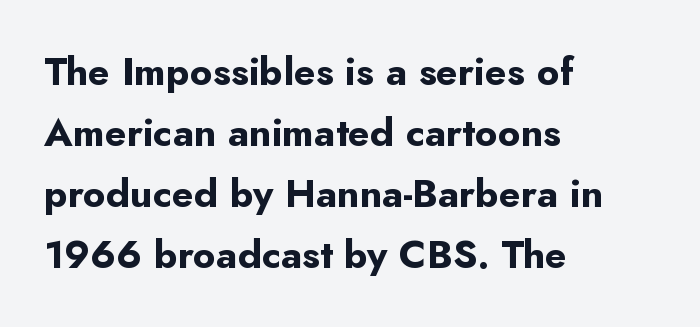
The image shows 39 px bold sans-serif type, upright; set left-aligned, normal line spacing (1.56x), normal letter spacing, not underlined; low stroke contrast and a small x-height.
